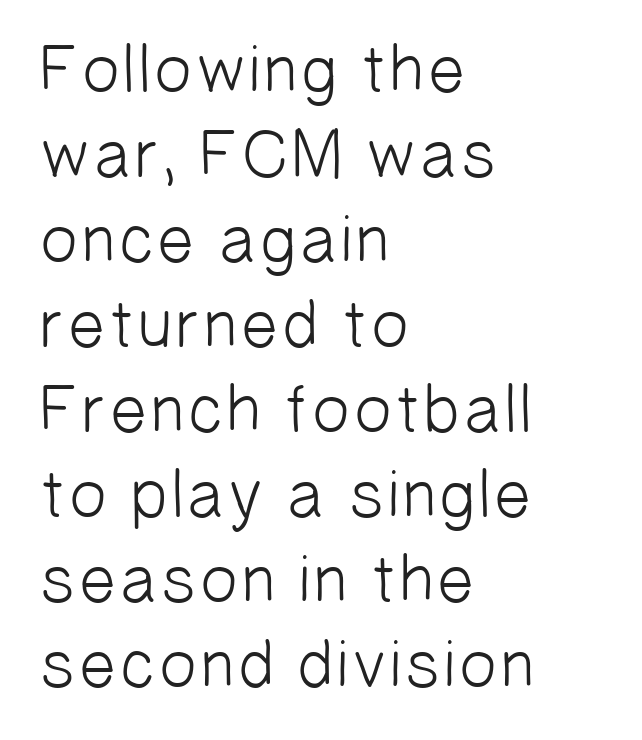
{"serif": "no", "bold": "no", "weight": "light", "width": "normal", "stroke_contrast": "low", "x_height": "medium", "monospaced": "no", "underline": "no", "align": "left", "line_spacing": "normal", "line_spacing_ratio": 1.25, "letter_spacing": "normal", "letter_spacing_em": 0.0, "glyph_px": 68}
